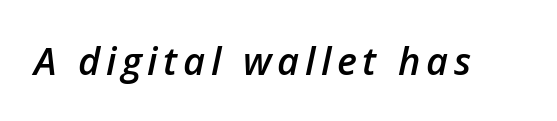
Q: Is the text bold? A: Semi-bold.
Q: Is the text italic (slanted)? A: Yes, it leans right by about 12 degrees.
Q: Is the text underlined? A: No.
Q: Width (condensed, normal, or wide)? A: Normal.
Q: Stroke contrast? A: Low.
Q: x-height? A: Medium.
Q: Monospaced? A: No.
